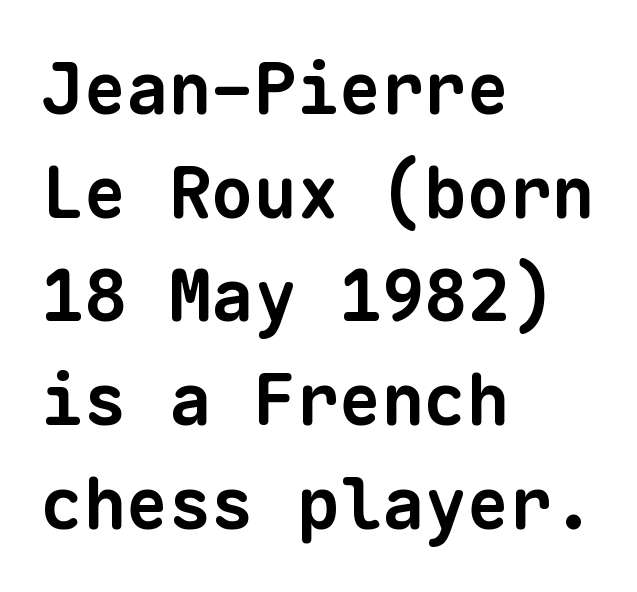
These lines carry a lot of weight — the face is fully bold. Fixed-width glyphs throughout — classic coding-font behaviour. The type is set solid horizontally, with unmodified tracking. Words float on clear page, feet unadorned.
